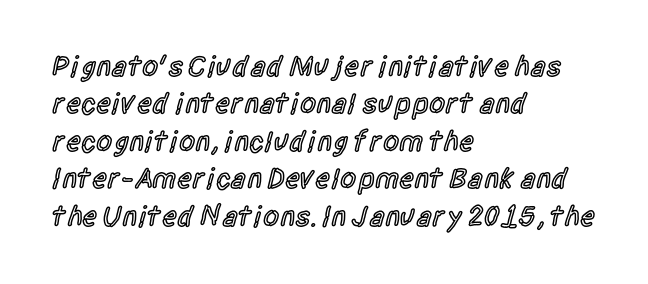
{"serif": "no", "bold": "semi", "weight": "semibold", "width": "condensed", "x_height": "large", "monospaced": "no", "underline": "no", "align": "left", "line_spacing": "normal", "line_spacing_ratio": 1.29, "letter_spacing": "normal", "letter_spacing_em": 0.0, "glyph_px": 29}
